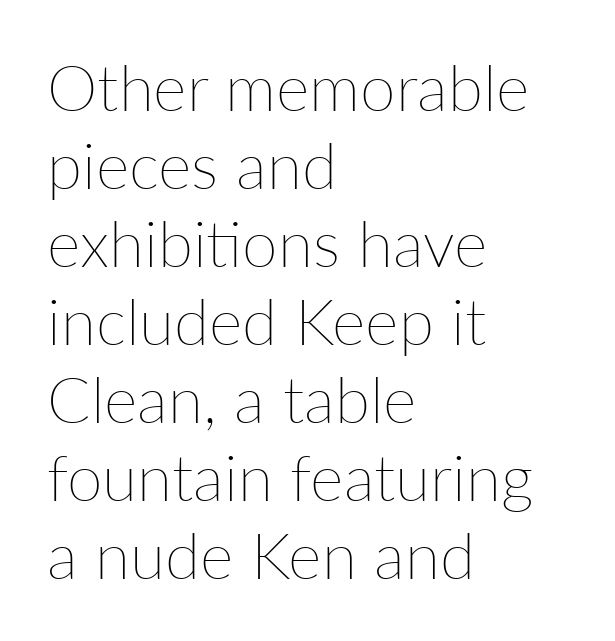
{"italic": "no", "bold": "no", "weight": "thin", "width": "normal", "stroke_contrast": "low", "x_height": "medium", "monospaced": "no", "underline": "no", "align": "left", "line_spacing_ratio": 1.22, "letter_spacing": "normal", "letter_spacing_em": 0.0, "glyph_px": 64}
